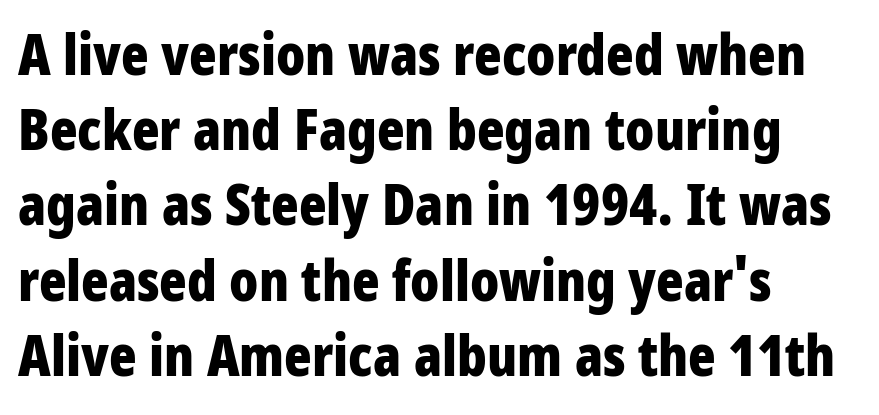
Serif or sans? Sans — the stroke terminals are bare. Each row of text sits above clean, open space. Vertical strokes here are truly vertical. Look at the stroke-to-counter ratio: heavy, a bold. The face used here is proportionally spaced, like ordinary book or web type. There is no visible air inserted between adjacent glyphs.
